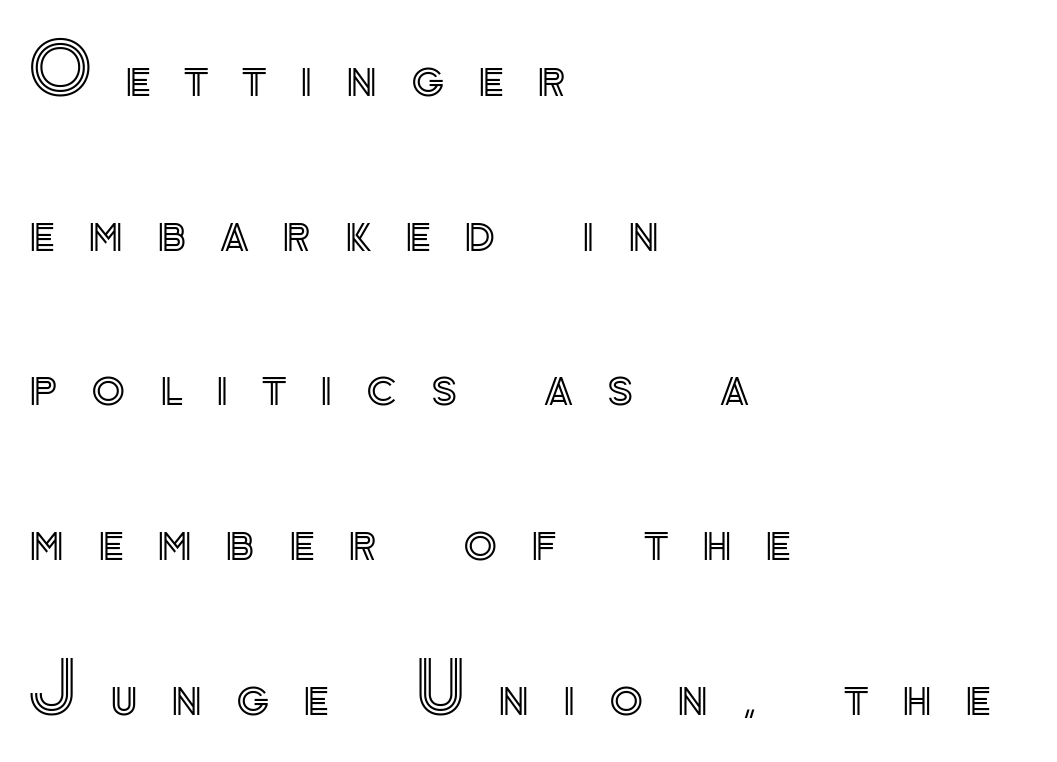
The image shows 70 px text type, upright; set left-aligned, loose line spacing (2.21x), unusually wide letter spacing (+0.48 em), not underlined; a small x-height.
